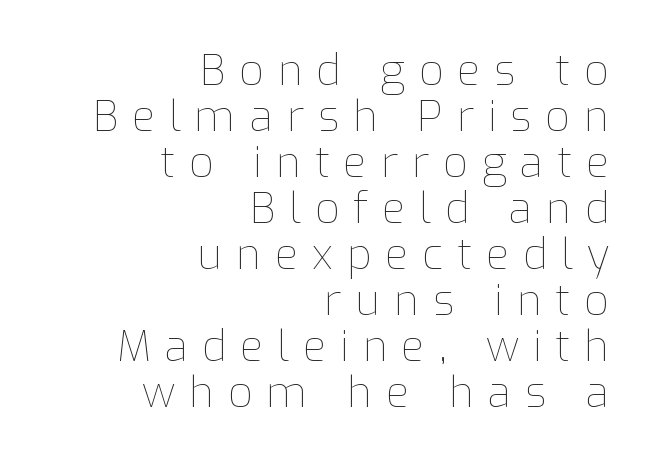
The image shows 43 px thin type, upright; set right-aligned, tight line spacing (1.07x), unusually wide letter spacing (+0.32 em), not underlined; low stroke contrast and a medium x-height.
